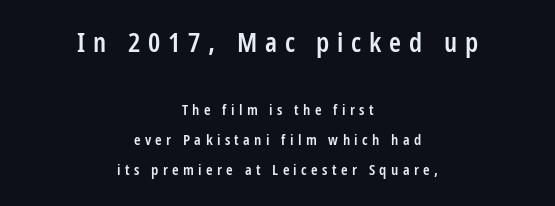
The image shows 27 px text type, upright; set centered, loose line spacing (1.99x), unusually wide letter spacing (+0.29 em), not underlined; the first (top) block is 1.8x larger.
